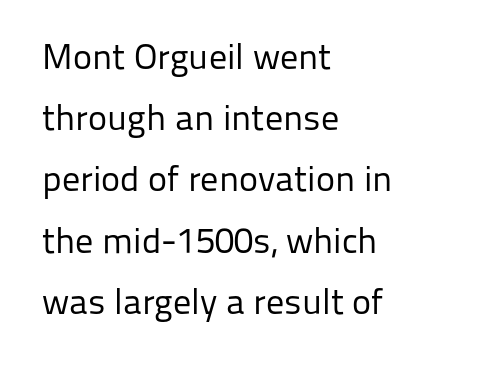
Q: Is the text bold? A: No.
Q: Is the text italic (slanted)? A: No, it is upright.
Q: Is the typeface a serif or a sans-serif typeface? A: Sans-serif.
Q: Is the text underlined? A: No.
Q: How is the paragraph aligned? A: Left-aligned.
Q: Is the spacing between letters normal or unusually wide? A: Normal.
Q: Is the spacing between lines tight, normal or loose? A: Normal.
Q: Width (condensed, normal, or wide)? A: Normal.
Q: Stroke contrast? A: Low.
Q: x-height? A: Medium.
Q: Monospaced? A: No.
